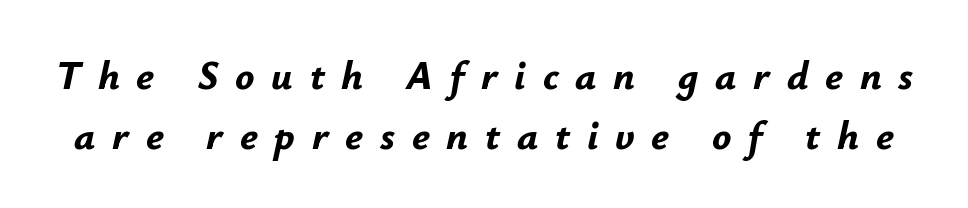
The text carries the slant typical of an italic or oblique font. Think of a printed novel: that variable character pitch is what you see here. Is there much room between lines? A standard amount, neither cramped nor airy. Each row of text sits above clean, open space. The face used here has the dense, thick strokes of a bold.
